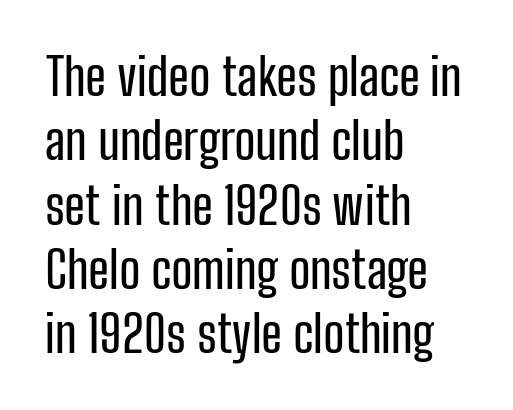
{"serif": "no", "italic": "no", "width": "condensed", "stroke_contrast": "low", "x_height": "medium", "monospaced": "no", "underline": "no", "align": "left", "line_spacing": "normal", "line_spacing_ratio": 1.26, "letter_spacing": "normal", "letter_spacing_em": 0.0, "glyph_px": 51}
